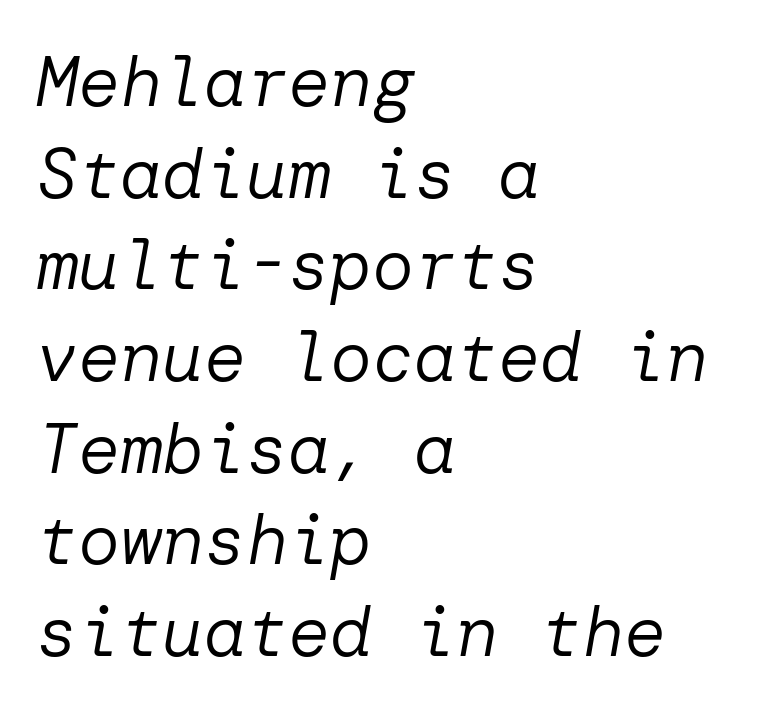
The image shows 70 px regular-weight type, italic (leaning right); set left-aligned, normal line spacing (1.31x), normal letter spacing, not underlined; low stroke contrast and a medium x-height.
